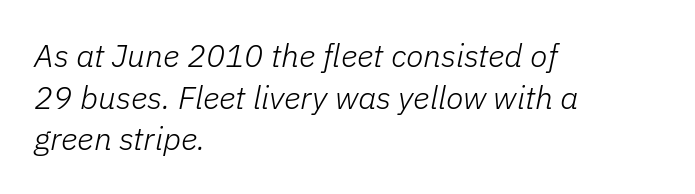
Weight class: somewhere from thin through regular. Caption: multi-line text, flush left, ragged right. Think of a printed novel: that variable character pitch is what you see here. It's the slanting kind of type.
